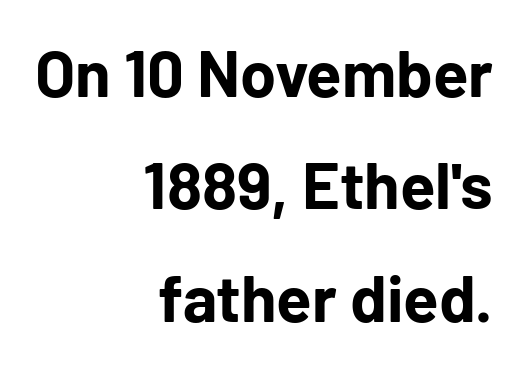
The image shows 65 px bold sans-serif type, upright; set right-aligned, line spacing 1.73x, normal letter spacing, not underlined; low stroke contrast and a medium x-height.
